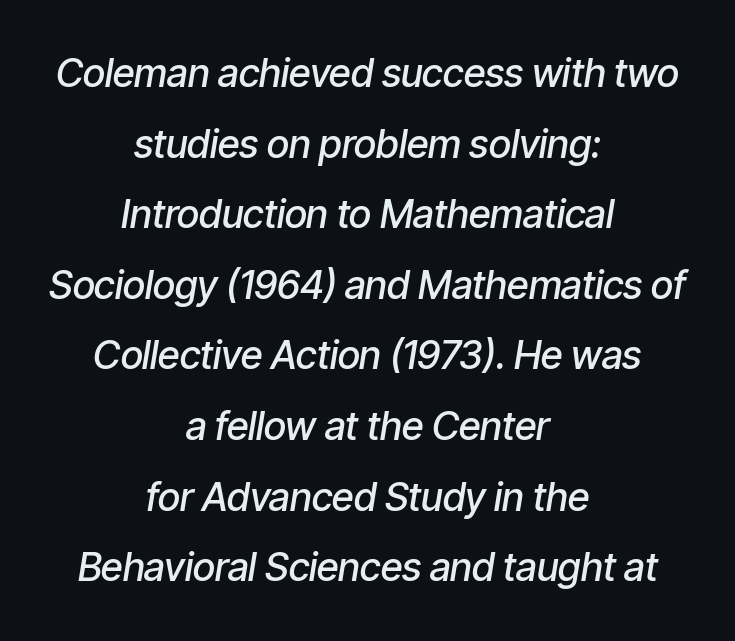
Students, this is semibold: more ink than regular, less than bold. The passage shown leans; its letterforms are oblique. The glyphs are unaccompanied by any horizontal stroke below them. The rendering uses natural spacing where letterforms have individual widths.
